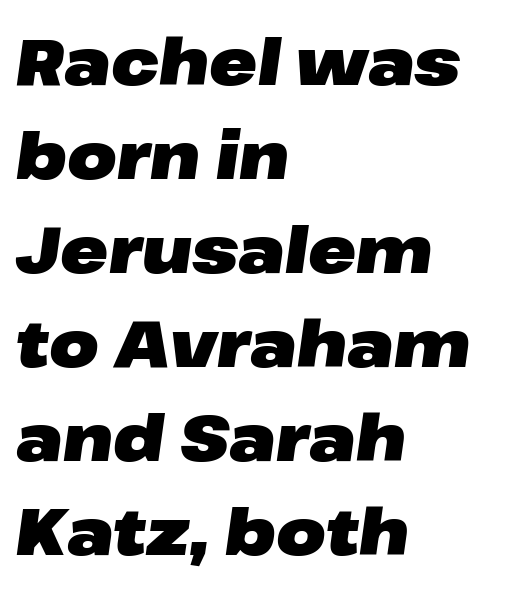
A student would call this left alignment; a typographer would say flush left, rag right. Rule under the text: the space is simply empty. Words appear dense and cohesive because spacing is normal. This is oblique type, the kind used for emphasis or titles.
